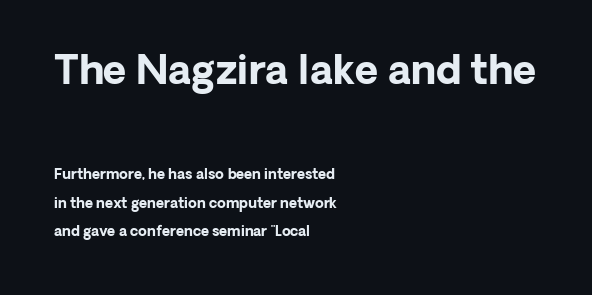
The image shows 40 px bold sans-serif type, upright; set left-aligned, loose line spacing (2.05x), normal letter spacing, not underlined; the first (top) block is 2.86x larger; low stroke contrast and a medium x-height.
